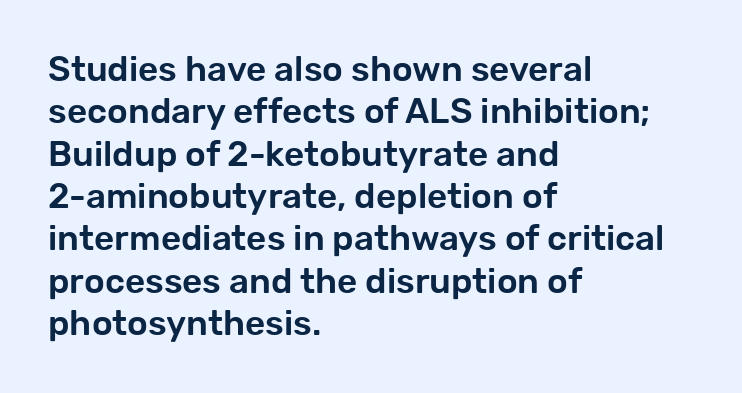
Q: Is the text italic (slanted)? A: No, it is upright.
Q: Is the typeface a serif or a sans-serif typeface? A: Sans-serif.
Q: Is the text underlined? A: No.
Q: How is the paragraph aligned? A: Left-aligned.
Q: Is the spacing between letters normal or unusually wide? A: Normal.
Q: Width (condensed, normal, or wide)? A: Normal.
Q: Stroke contrast? A: Low.
Q: x-height? A: Medium.
Q: Monospaced? A: No.
